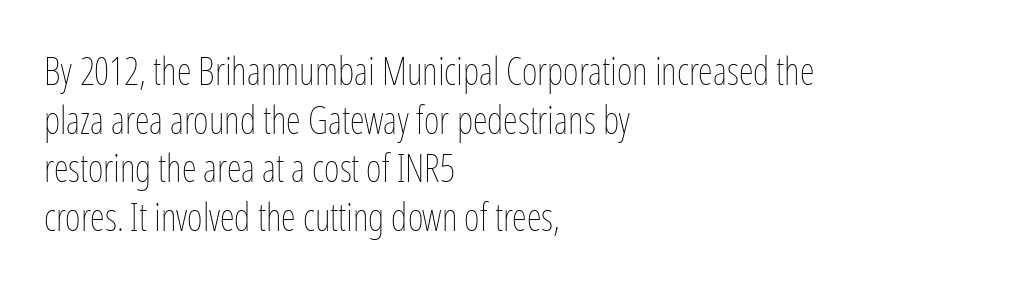
Style check: upright. Letters have the restrained weight of plain body copy at most. Honestly, the letter spacing is just normal — you wouldn't notice it. The lines in this sample share a left origin and differ only in where they stop. The letters advance in unequal steps, a hallmark of proportional type.
